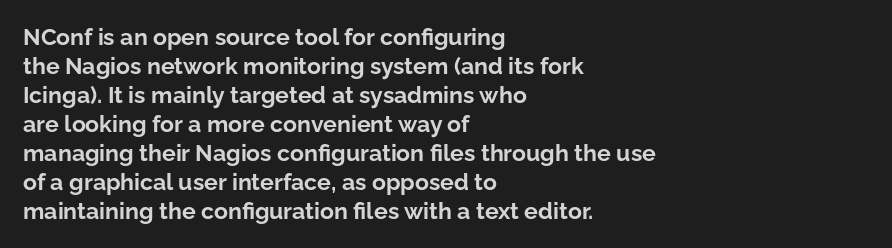
{"italic": "no", "bold": "yes", "underline": "no", "align": "left", "line_spacing": "normal", "line_spacing_ratio": 1.26, "letter_spacing": "normal", "letter_spacing_em": 0.0, "glyph_px": 23}
